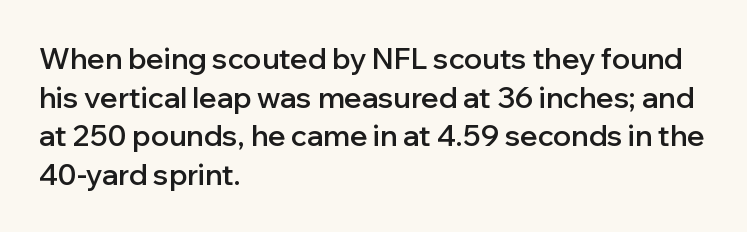
Posture: straight, roman, zero tilt. Quick note: underline off. Line starts are locked; line ends wander. Caption: standard tracking, unaltered.
